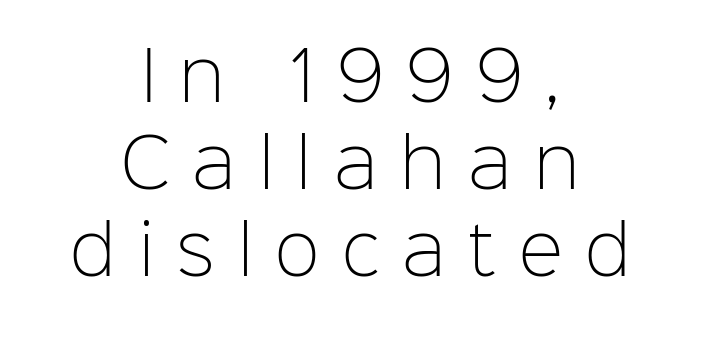
Each word looks stretched out because of the extra space between its letters. Vertical stems look standard width or narrower in stroke. A sans-serif font was chosen for this passage. The area under the type is left untouched. These lines are rendered in a variable-pitch font. Ordinary non-slanted type is in use.
